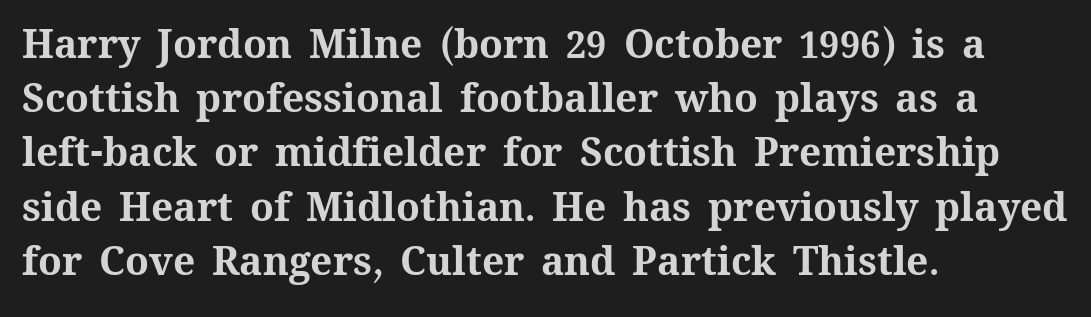
Q: Is the text bold? A: Yes.
Q: Is the text italic (slanted)? A: No, it is upright.
Q: Is the text underlined? A: No.
Q: How is the paragraph aligned? A: Left-aligned.
Q: Is the spacing between letters normal or unusually wide? A: Normal.
Q: Is the spacing between lines tight, normal or loose? A: Normal.
Q: Width (condensed, normal, or wide)? A: Normal.
Q: Stroke contrast? A: Medium.
Q: x-height? A: Medium.
Q: Monospaced? A: No.
